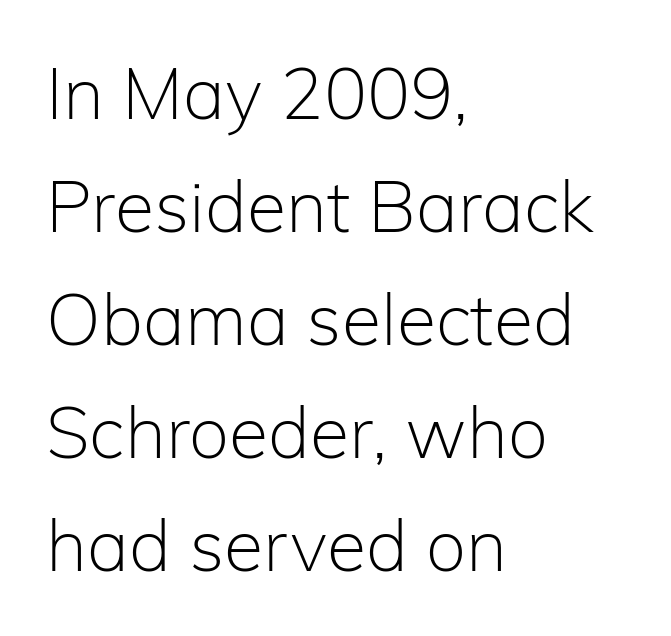
Q: Is the text bold? A: No.
Q: Is the text italic (slanted)? A: No, it is upright.
Q: Is the typeface a serif or a sans-serif typeface? A: Sans-serif.
Q: Is the text underlined? A: No.
Q: How is the paragraph aligned? A: Left-aligned.
Q: Is the spacing between letters normal or unusually wide? A: Normal.
Q: Is the spacing between lines tight, normal or loose? A: Normal.
Q: Width (condensed, normal, or wide)? A: Normal.
Q: Stroke contrast? A: Low.
Q: x-height? A: Medium.
Q: Monospaced? A: No.
